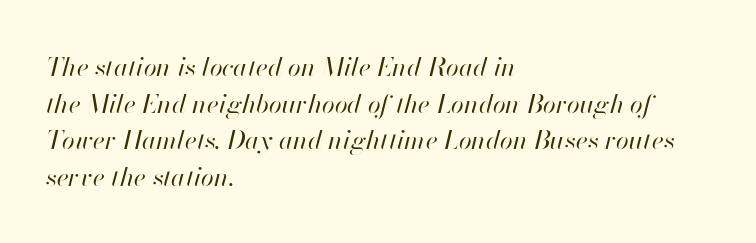
The image shows 26 px text type, italic (leaning right); set left-aligned, normal line spacing (1.41x), normal letter spacing, not underlined.
